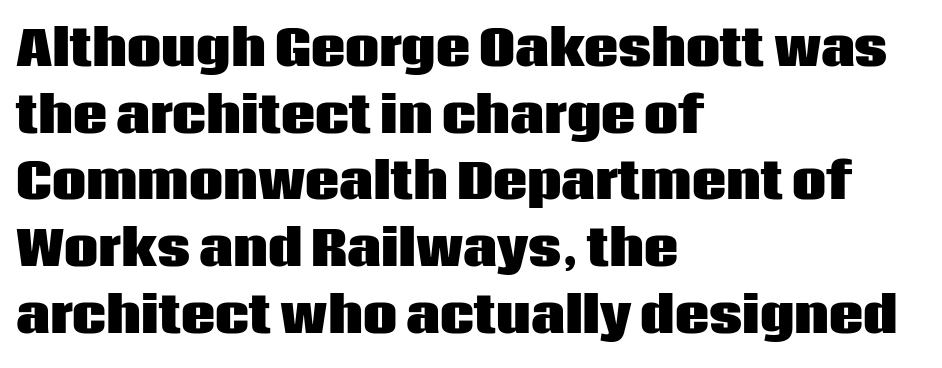
{"serif": "no", "italic": "no", "bold": "yes", "weight": "heavy", "width": "normal", "stroke_contrast": "low", "x_height": "large", "monospaced": "no", "underline": "no", "align": "left", "line_spacing": "normal", "line_spacing_ratio": 1.39, "letter_spacing": "normal", "letter_spacing_em": 0.0, "glyph_px": 48}
